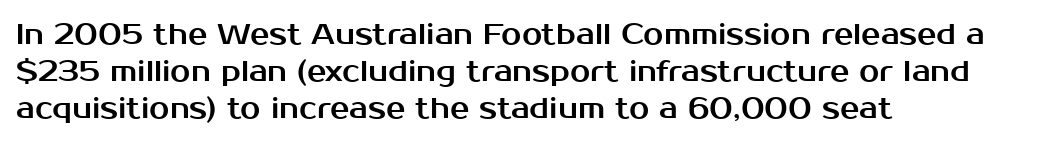
The typography opts for an upright posture over an oblique one. A bare baseline throughout the passage. The letters advance in unequal steps, a hallmark of proportional type. Compared with typical paragraphs, the rows here are spaced about the same.
